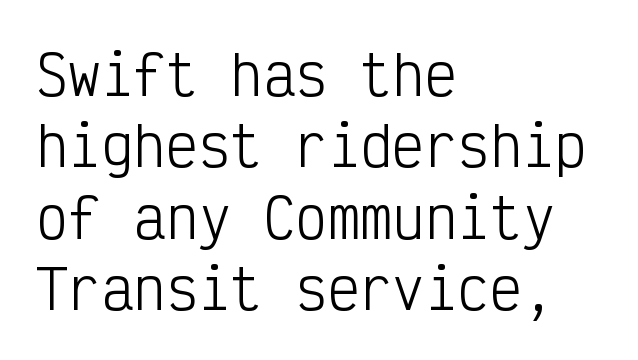
Q: Is the text bold? A: No.
Q: Is the text italic (slanted)? A: No, it is upright.
Q: Is the typeface a serif or a sans-serif typeface? A: Sans-serif.
Q: Is the text underlined? A: No.
Q: How is the paragraph aligned? A: Left-aligned.
Q: Is the spacing between letters normal or unusually wide? A: Normal.
Q: Is the spacing between lines tight, normal or loose? A: Normal.
Q: Width (condensed, normal, or wide)? A: Condensed.
Q: Stroke contrast? A: Low.
Q: x-height? A: Medium.
Q: Monospaced? A: Yes.
